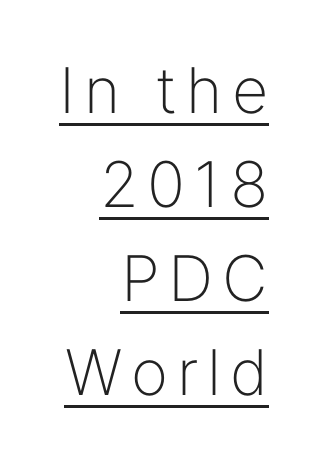
{"serif": "no", "italic": "no", "bold": "no", "weight": "light", "width": "normal", "stroke_contrast": "low", "x_height": "medium", "monospaced": "no", "underline": "yes", "align": "right", "line_spacing": "normal", "line_spacing_ratio": 1.49, "glyph_px": 63}
